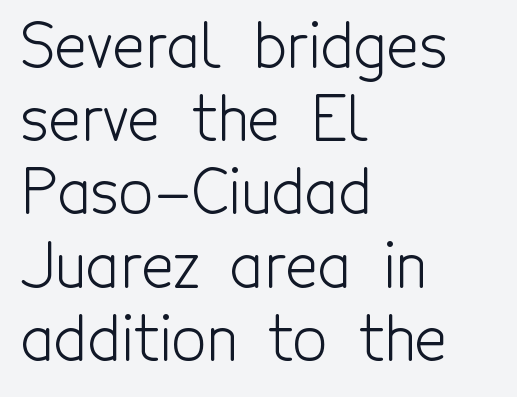
The passage shown is typeset with a sans-serif family. This is not heavy type; no bold has been used. The compositor pushed each line to the left boundary. Rule under the text: the space is simply empty.
